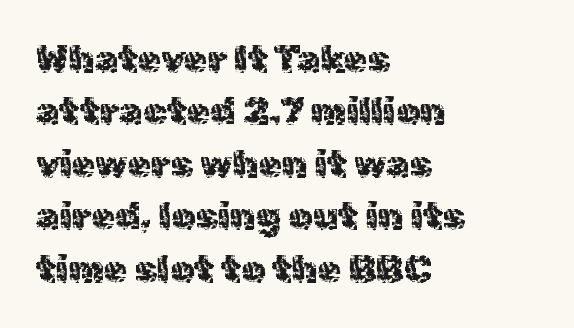
{"serif": "no", "italic": "no", "width": "normal", "x_height": "medium", "monospaced": "no", "underline": "no", "align": "left", "line_spacing": "normal", "line_spacing_ratio": 1.38, "letter_spacing": "normal", "letter_spacing_em": 0.0, "glyph_px": 38}
